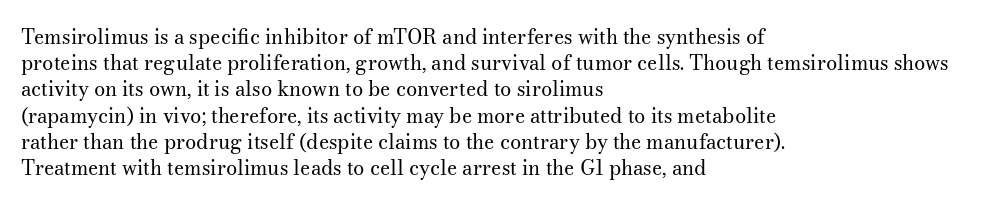
The image shows 20 px text type, upright; set left-aligned, normal line spacing (1.31x), normal letter spacing, not underlined.
